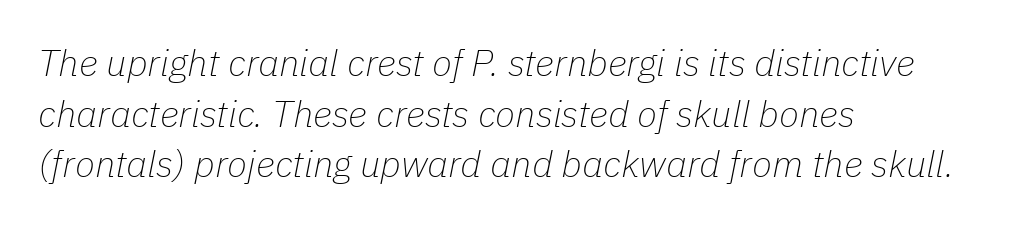
Q: Is the text bold? A: No.
Q: Is the text italic (slanted)? A: Yes, it leans right by about 11 degrees.
Q: Is the text underlined? A: No.
Q: How is the paragraph aligned? A: Left-aligned.
Q: Is the spacing between letters normal or unusually wide? A: Normal.
Q: Is the spacing between lines tight, normal or loose? A: Normal.
Q: Width (condensed, normal, or wide)? A: Normal.
Q: Stroke contrast? A: Low.
Q: x-height? A: Medium.
Q: Monospaced? A: No.
